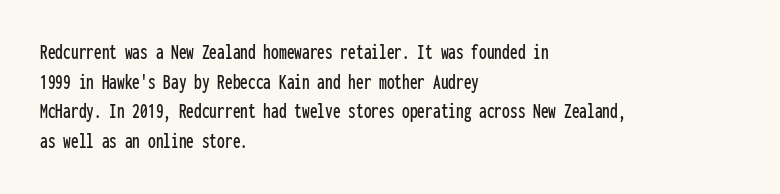
The image shows 22 px text type, upright; set left-aligned, normal line spacing (1.35x), normal letter spacing, not underlined.
